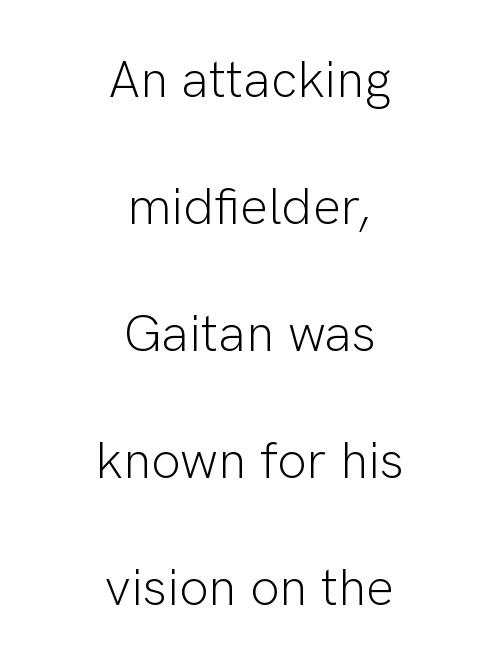
Layout note: lines centered. The zone under the glyphs is completely vacant. Words appear dense and cohesive because spacing is normal. Successive baselines arrive slowly, with a big drop between each. These lines are rendered in a variable-pitch font. The face used here is a sans, in the tradition of grotesques and geometrics.
